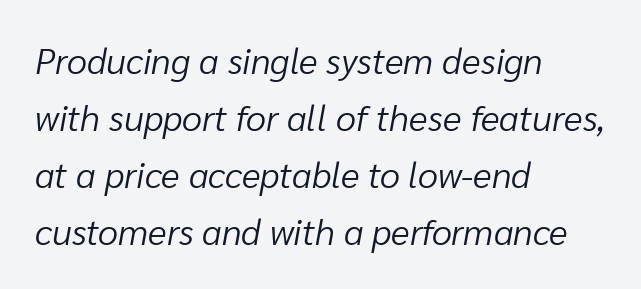
{"italic": "yes", "lean": "right", "slant_degrees": 10, "bold": "no", "weight": "light", "width": "normal", "stroke_contrast": "low", "x_height": "medium", "monospaced": "no", "underline": "no", "align": "left", "line_spacing": "normal", "line_spacing_ratio": 1.58, "letter_spacing": "normal", "letter_spacing_em": 0.0, "glyph_px": 36}
